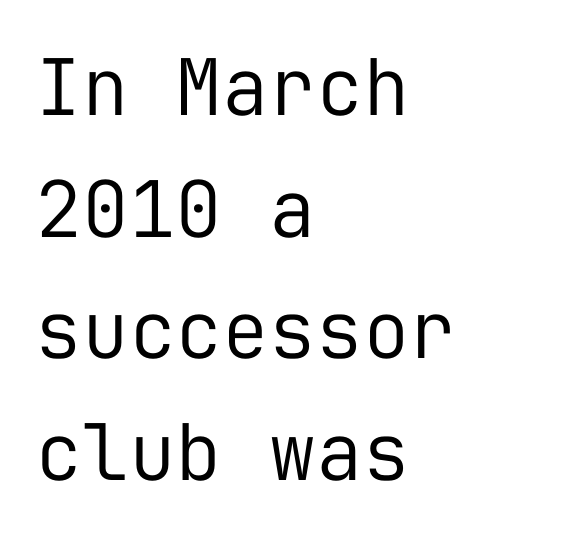
Which margin do the lines hug? The left one — the right edge is uneven. This sample has the even, mechanical cadence of fixed-width lettering. Weight: not bold — regular or lighter. A sans-serif font was chosen for this passage. The line-height multiplier appears to be the usual default. This is the regular roman posture of the typeface.
